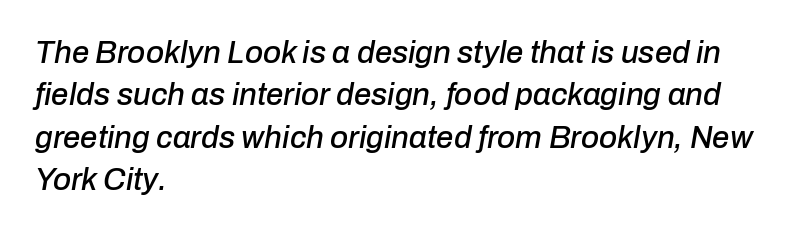
Q: Is the text italic (slanted)? A: Yes, it leans right by about 10 degrees.
Q: Is the text underlined? A: No.
Q: How is the paragraph aligned? A: Left-aligned.
Q: Is the spacing between letters normal or unusually wide? A: Normal.
Q: Is the spacing between lines tight, normal or loose? A: Normal.
Q: Width (condensed, normal, or wide)? A: Normal.
Q: Stroke contrast? A: Low.
Q: x-height? A: Medium.
Q: Monospaced? A: No.
